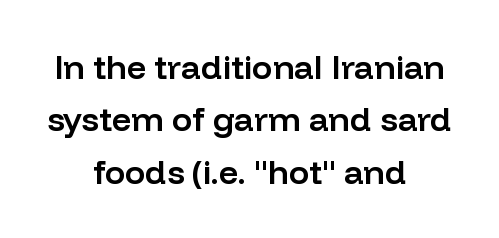
The image shows 34 px semibold sans-serif type, upright; set centered, normal line spacing (1.54x), normal letter spacing, not underlined; low stroke contrast and a medium x-height.
